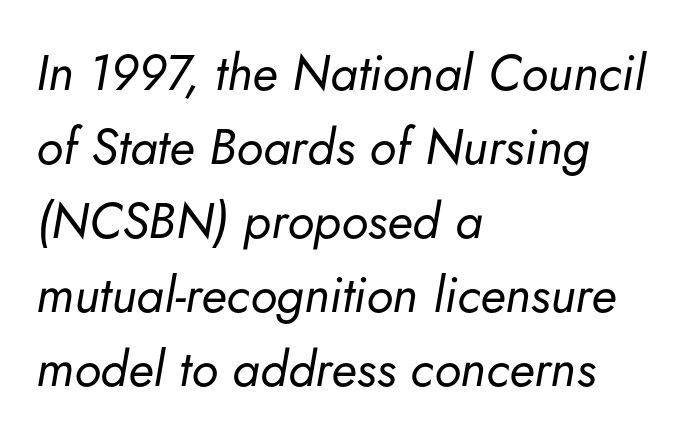
The image shows 50 px regular-weight type, italic (leaning right); set left-aligned, normal line spacing (1.48x), normal letter spacing, not underlined; low stroke contrast and a small x-height.
